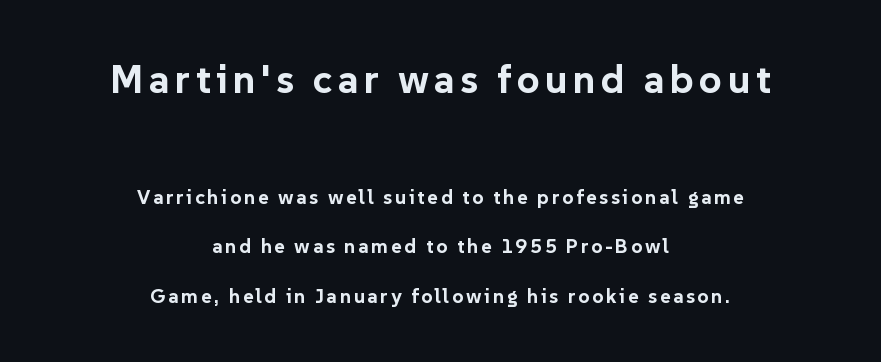
Q: Is the text bold? A: Yes.
Q: Is the text italic (slanted)? A: No, it is upright.
Q: Is the typeface a serif or a sans-serif typeface? A: Sans-serif.
Q: Is the text underlined? A: No.
Q: How is the paragraph aligned? A: Centered.
Q: Is the spacing between lines tight, normal or loose? A: Loose.
Q: Which block of text is set in a larger size, the first (top) or the second (bottom)? A: The first (top) one.
Q: Width (condensed, normal, or wide)? A: Normal.
Q: Stroke contrast? A: Low.
Q: x-height? A: Medium.
Q: Monospaced? A: No.
